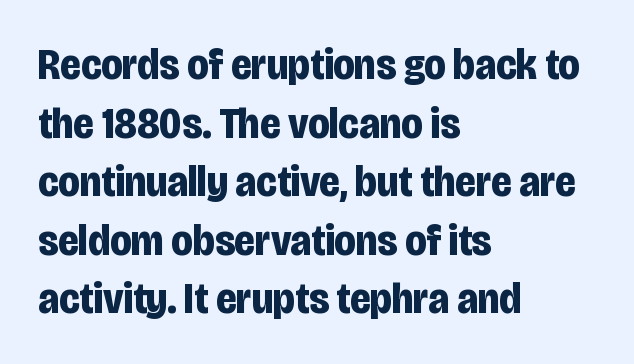
These lines sit exactly where default settings would place them. The designer went with a sans here, leaving each stem footless. Visually the block forms a straight wall on the left and a jagged coastline on the right. Letters rest on an invisible, unmarked baseline.
